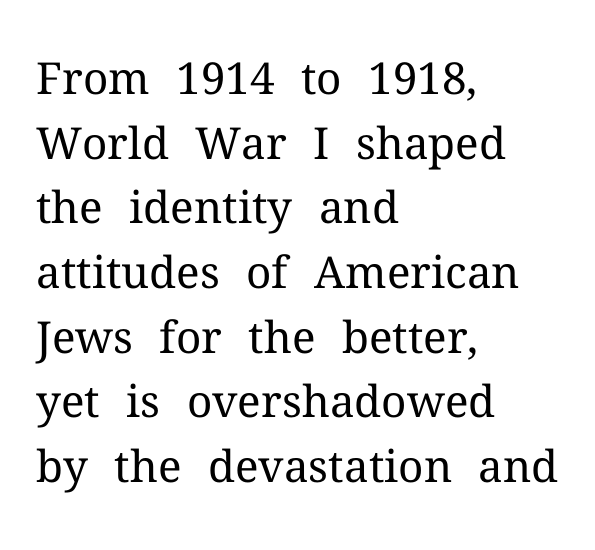
{"serif": "yes", "italic": "no", "bold": "no", "weight": "regular", "width": "normal", "stroke_contrast": "medium", "x_height": "medium", "monospaced": "no", "underline": "no", "align": "left", "line_spacing": "normal", "line_spacing_ratio": 1.47, "letter_spacing": "normal", "letter_spacing_em": 0.0, "glyph_px": 44}
